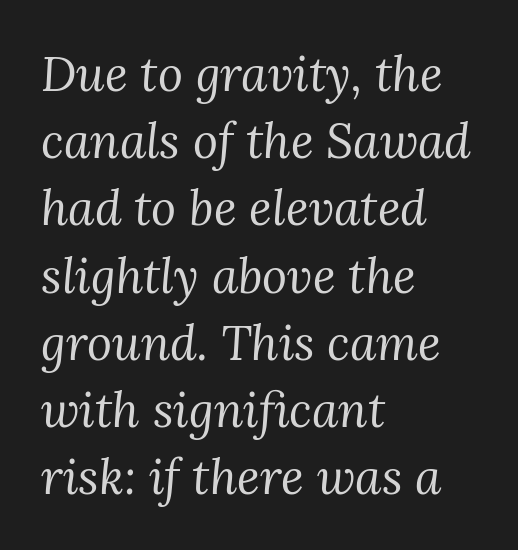
Every character sits at an angle, as italics do. The characters are drawn with everyday or finer stroke widths. Line beginnings align vertically; line endings do not. What's the leading like? Ordinary, nothing unusual. The face used here is rendered with its standard letterfit.
